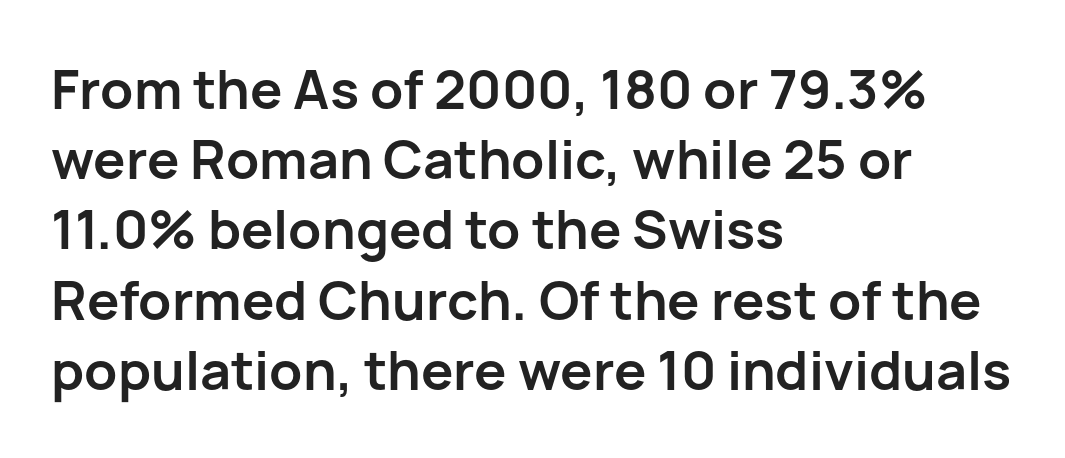
{"serif": "no", "italic": "no", "bold": "yes", "weight": "semibold", "width": "normal", "stroke_contrast": "low", "x_height": "medium", "monospaced": "no", "underline": "no", "align": "left", "line_spacing": "normal", "line_spacing_ratio": 1.3, "letter_spacing": "normal", "letter_spacing_em": 0.0, "glyph_px": 54}
